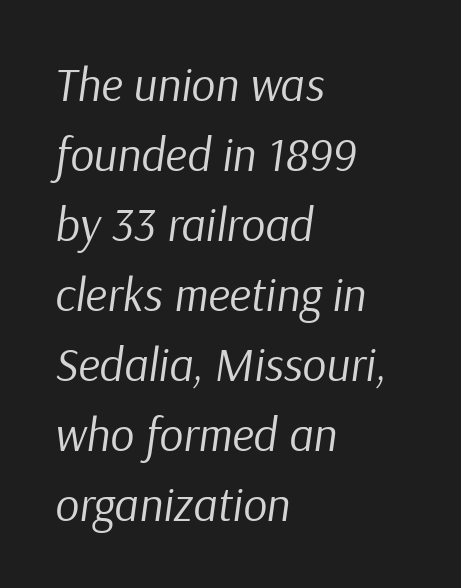
The image shows 47 px regular-weight type, italic (leaning right); set left-aligned, normal line spacing (1.49x), normal letter spacing, not underlined; low stroke contrast and a medium x-height.
